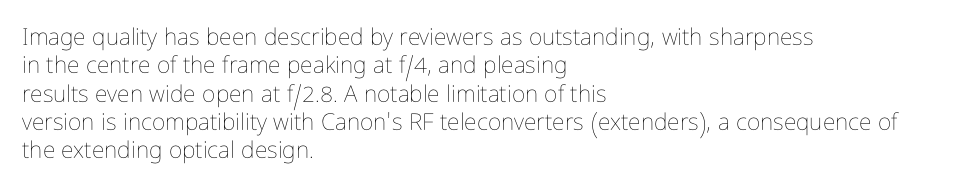
The image shows 23 px text type, upright; set left-aligned, line spacing 1.23x, normal letter spacing, not underlined.
